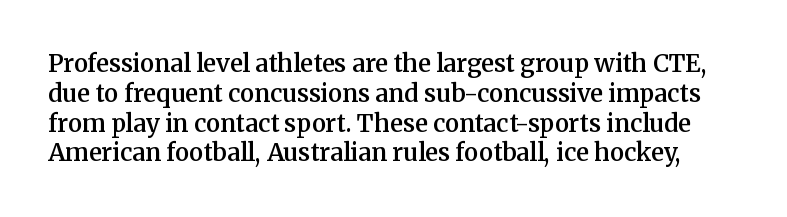
{"italic": "no", "bold": "semi", "underline": "no", "line_spacing_ratio": 1.24, "letter_spacing": "normal", "letter_spacing_em": 0.0, "glyph_px": 24}
